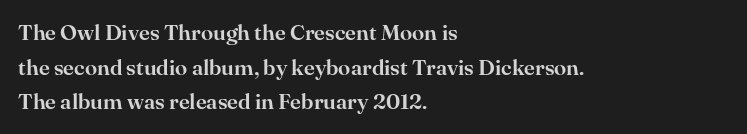
The setting favours the left margin, as ordinary paragraphs usually do. The letters stand straight up with perfectly vertical stems. Baseline-to-baseline distance is the conventional proportion of letter height. Beneath every word, the page is bare. Is the letter spacing exaggerated? No — it looks like the ordinary default.
